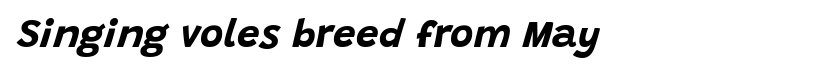
The image shows 40 px bold type, italic (leaning right); set left-aligned, normal letter spacing, not underlined; low stroke contrast and a large x-height.
